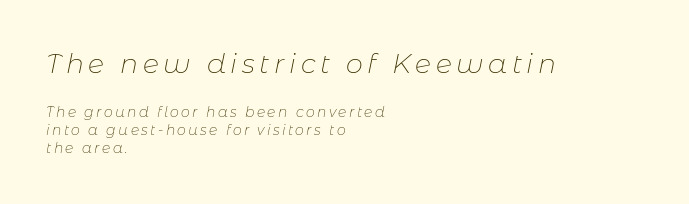
Q: Is the text bold? A: No.
Q: Is the text italic (slanted)? A: Yes, it leans right by about 11 degrees.
Q: Is the text underlined? A: No.
Q: How is the paragraph aligned? A: Left-aligned.
Q: Is the spacing between lines tight, normal or loose? A: Normal.
Q: Which block of text is set in a larger size, the first (top) or the second (bottom)? A: The first (top) one.
